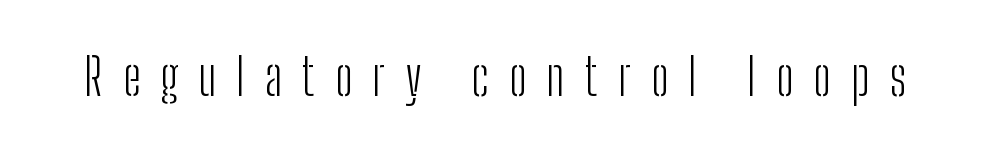
{"serif": "no", "italic": "no", "bold": "no", "weight": "light", "width": "condensed", "stroke_contrast": "low", "x_height": "medium", "monospaced": "no", "underline": "no", "letter_spacing": "wide", "letter_spacing_em": 0.39, "glyph_px": 51}
